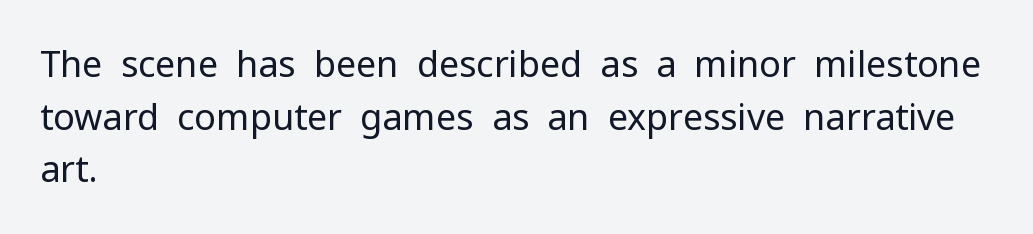
The image shows 36 px regular-weight sans-serif type, upright; set left-aligned, normal line spacing (1.46x), normal letter spacing, not underlined; low stroke contrast and a medium x-height.
